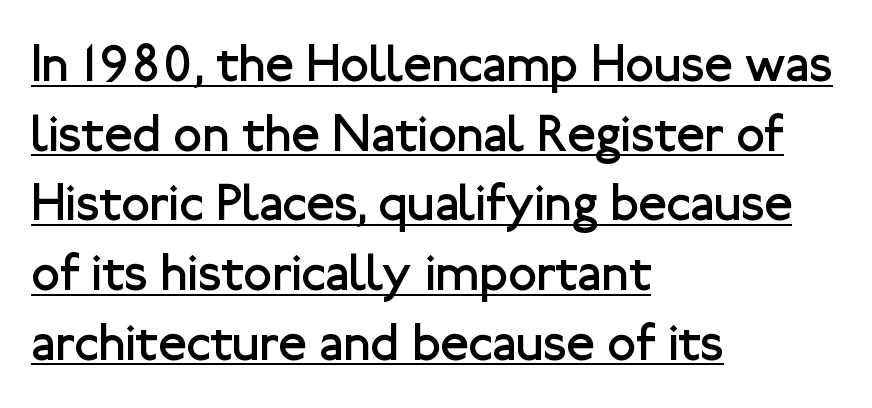
{"serif": "no", "italic": "no", "bold": "no", "weight": "regular", "width": "normal", "stroke_contrast": "low", "x_height": "medium", "monospaced": "no", "underline": "yes", "align": "left", "line_spacing": "normal", "line_spacing_ratio": 1.34, "letter_spacing": "normal", "letter_spacing_em": 0.0, "glyph_px": 52}
